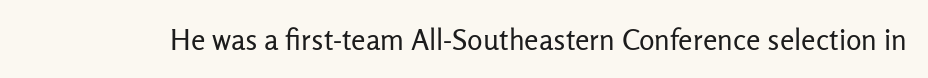
{"serif": "no", "italic": "no", "bold": "no", "weight": "regular", "width": "normal", "stroke_contrast": "low", "x_height": "medium", "monospaced": "no", "underline": "no", "letter_spacing": "normal", "letter_spacing_em": 0.0, "glyph_px": 29}
